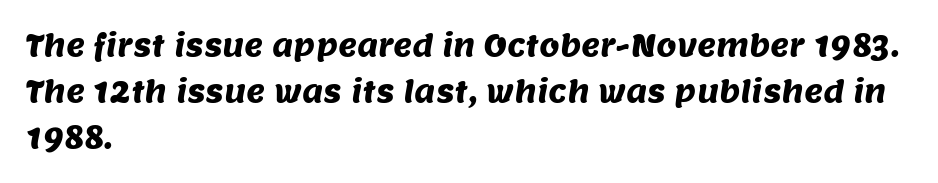
{"serif": "no", "width": "normal", "stroke_contrast": "medium", "x_height": "large", "monospaced": "no", "underline": "no", "align": "left", "line_spacing": "normal", "line_spacing_ratio": 1.58, "letter_spacing": "normal", "letter_spacing_em": 0.0, "glyph_px": 29}
